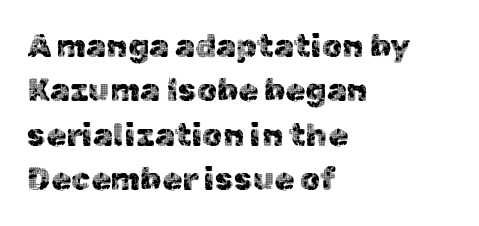
Q: Is the text italic (slanted)? A: No, it is upright.
Q: Is the typeface a serif or a sans-serif typeface? A: Sans-serif.
Q: Is the text underlined? A: No.
Q: How is the paragraph aligned? A: Left-aligned.
Q: Is the spacing between letters normal or unusually wide? A: Normal.
Q: Is the spacing between lines tight, normal or loose? A: Normal.
Q: Width (condensed, normal, or wide)? A: Normal.
Q: x-height? A: Medium.
Q: Monospaced? A: No.
